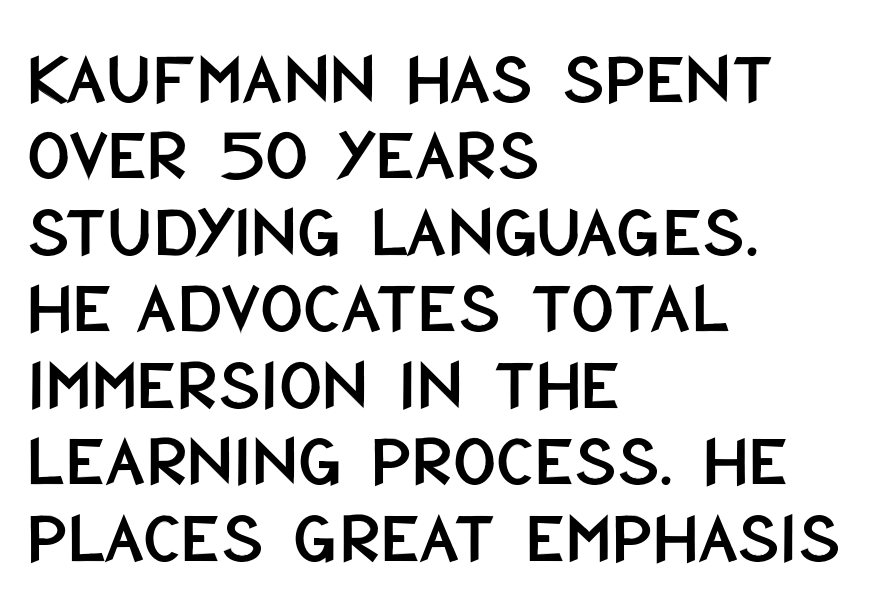
Q: Is the text italic (slanted)? A: No, it is upright.
Q: Is the typeface a serif or a sans-serif typeface? A: Sans-serif.
Q: Is the text underlined? A: No.
Q: How is the paragraph aligned? A: Left-aligned.
Q: Is the spacing between letters normal or unusually wide? A: Normal.
Q: Is the spacing between lines tight, normal or loose? A: Tight.
Q: Width (condensed, normal, or wide)? A: Condensed.
Q: Stroke contrast? A: Low.
Q: x-height? A: Large.
Q: Monospaced? A: No.
